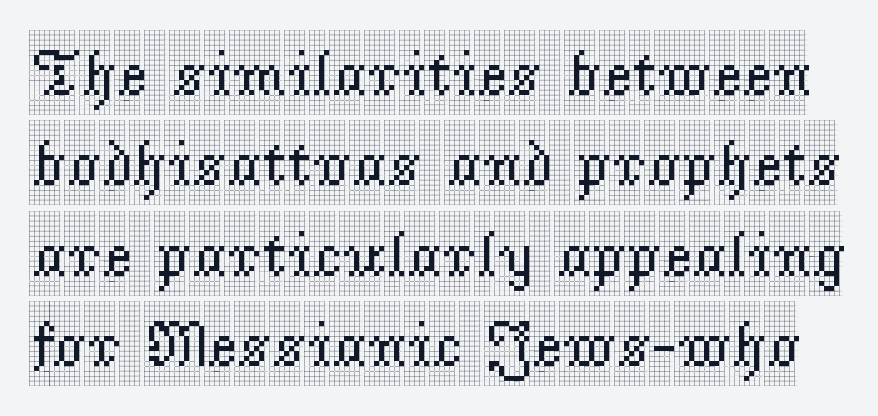
Q: Is the text italic (slanted)? A: No, it is upright.
Q: Is the typeface a serif or a sans-serif typeface? A: Serif.
Q: Is the text underlined? A: No.
Q: Is the spacing between letters normal or unusually wide? A: Normal.
Q: Is the spacing between lines tight, normal or loose? A: Normal.
Q: Width (condensed, normal, or wide)? A: Condensed.
Q: x-height? A: Large.
Q: Monospaced? A: No.
